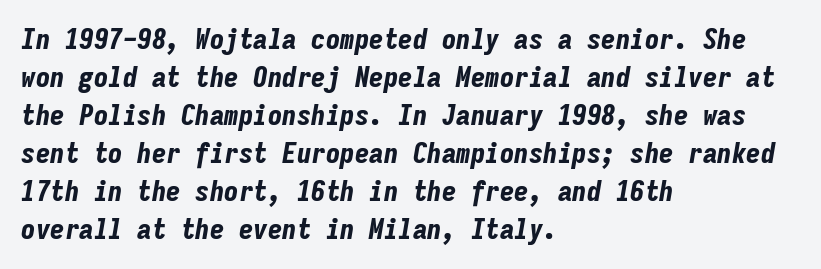
Is there much room between lines? A standard amount, neither cramped nor airy. Check the space under the baseline: it is left empty. The letters march in equal steps, a hallmark of fixed-pitch type. Notice how the stems are inclined rather than vertical — that's the hallmark of italics.
